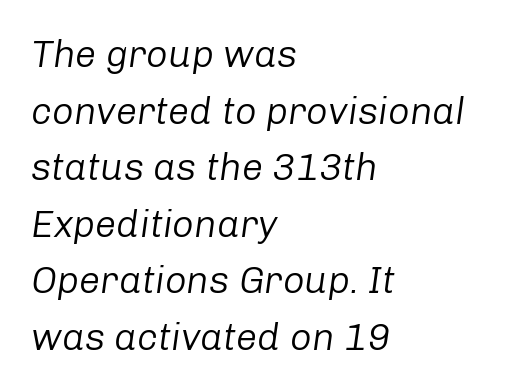
The weight tops out at a normal text grade. The words here are not underlined. A typesetter would call this proportional, since set widths differ per character. The passage shown leans; its letterforms are oblique.
